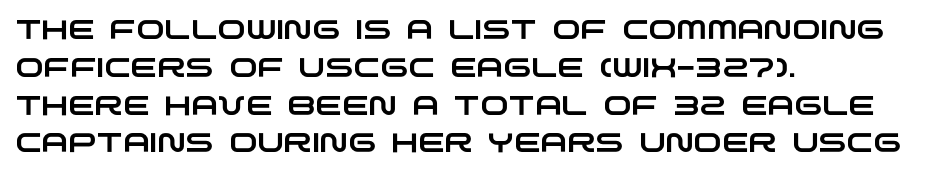
{"underline": "no", "align": "left", "line_spacing": "normal", "line_spacing_ratio": 1.4, "letter_spacing": "normal", "letter_spacing_em": 0.0, "glyph_px": 27}
